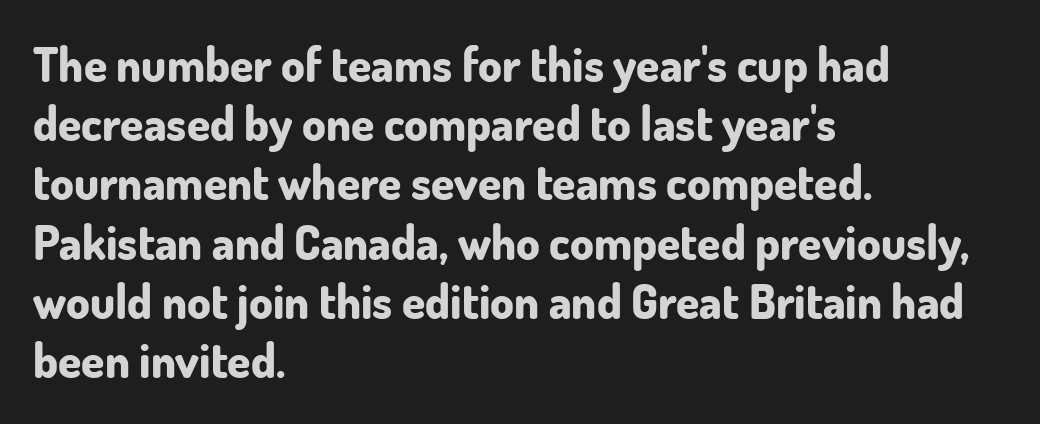
Varying glyph widths throughout — classic text-font behaviour. These lines are composed in type without serifs. The passage shown is not underscored anywhere. What weight is shown? A full bold with thick strokes.
